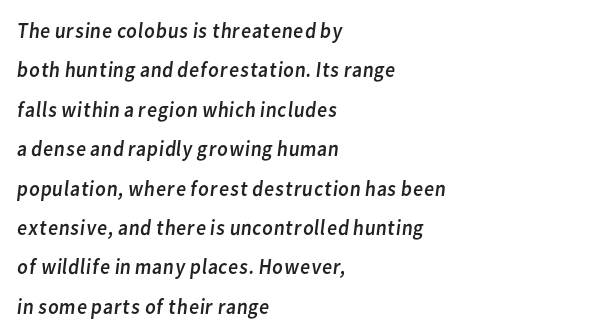
The image shows 22 px text type; set left-aligned, line spacing 1.79x, normal letter spacing, not underlined.
